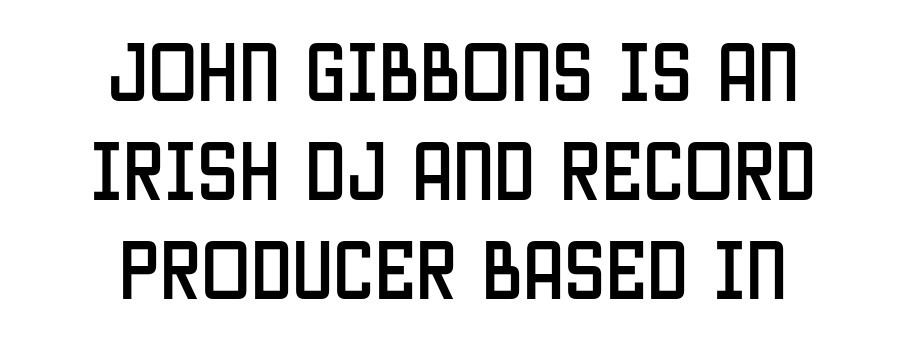
Q: Is the text italic (slanted)? A: No, it is upright.
Q: Is the typeface a serif or a sans-serif typeface? A: Sans-serif.
Q: Is the text underlined? A: No.
Q: How is the paragraph aligned? A: Centered.
Q: Is the spacing between letters normal or unusually wide? A: Normal.
Q: Is the spacing between lines tight, normal or loose? A: Normal.
Q: Width (condensed, normal, or wide)? A: Condensed.
Q: Stroke contrast? A: Low.
Q: x-height? A: Large.
Q: Monospaced? A: No.
